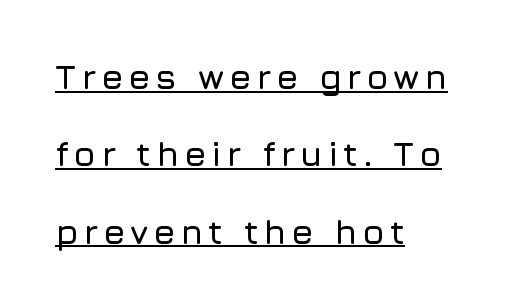
{"serif": "no", "italic": "no", "width": "normal", "stroke_contrast": "low", "x_height": "medium", "monospaced": "no", "underline": "yes", "align": "left", "line_spacing": "loose", "line_spacing_ratio": 2.21, "glyph_px": 35}
